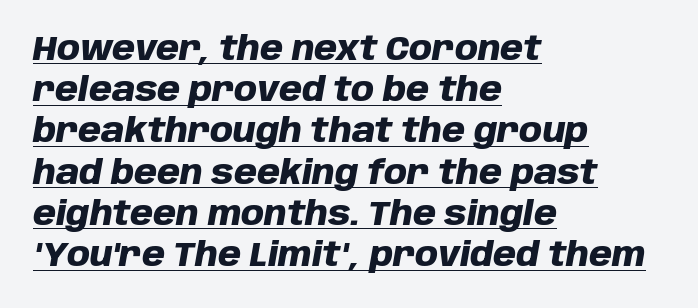
The image shows 33 px heavy type, italic (leaning right); set left-aligned, normal line spacing (1.25x), normal letter spacing, underlined; low stroke contrast and a large x-height.
